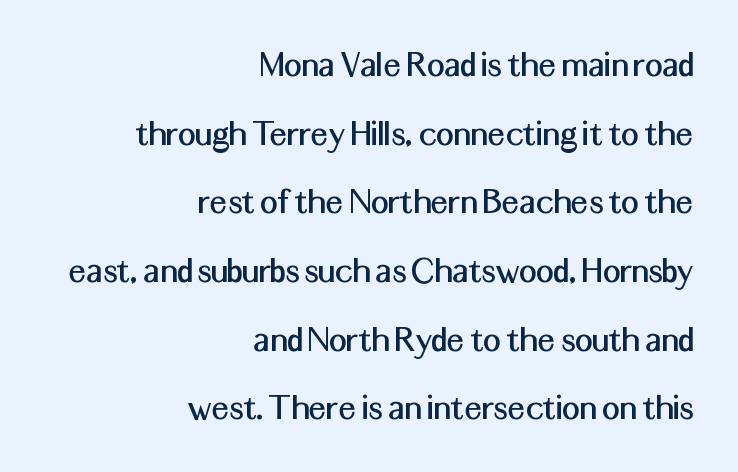
The image shows 39 px sans-serif type, upright; set right-aligned, line spacing 1.76x, normal letter spacing, not underlined; medium stroke contrast and a medium x-height.
